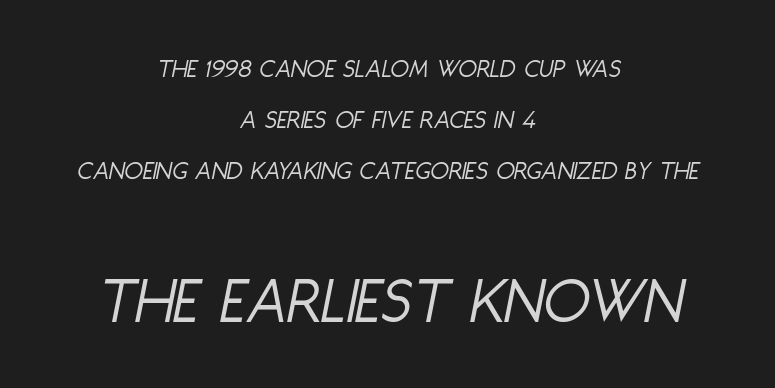
Q: Is the text bold? A: No.
Q: Is the text italic (slanted)? A: Yes, it leans right by about 11 degrees.
Q: Is the text underlined? A: No.
Q: How is the paragraph aligned? A: Centered.
Q: Is the spacing between letters normal or unusually wide? A: Normal.
Q: Which block of text is set in a larger size, the first (top) or the second (bottom)? A: The second (bottom) one.
Q: Width (condensed, normal, or wide)? A: Condensed.
Q: Stroke contrast? A: Low.
Q: x-height? A: Large.
Q: Monospaced? A: No.
